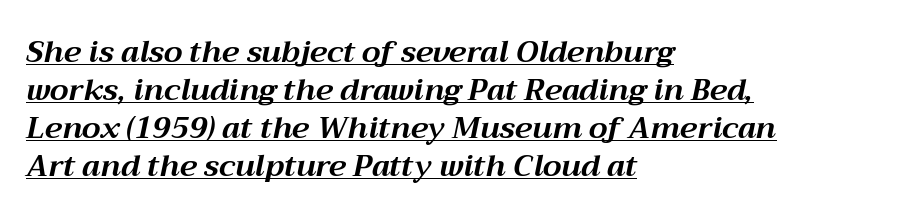
Does the weight exceed regular? Yes, all the way to bold. The rag falls on the right side of this text block. Note the varied advance widths — an 'i' is clearly narrower than an 'm'. You can tell it's italic because the verticals aren't actually vertical. The designer left line spacing at the default. The rendering keeps characters at their native spacing.
